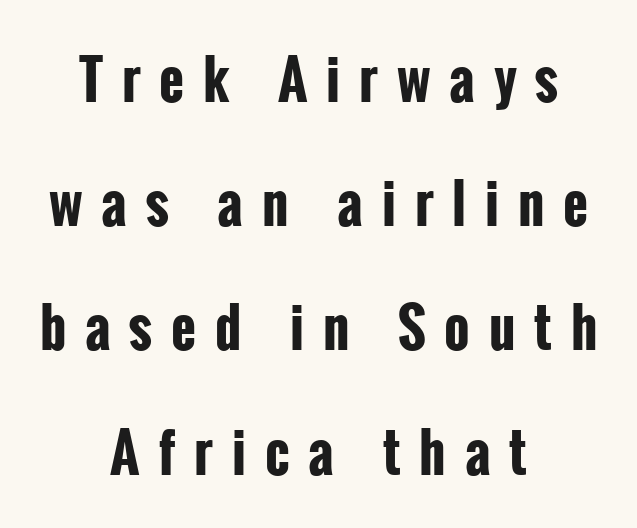
{"serif": "no", "italic": "no", "bold": "yes", "weight": "bold", "width": "condensed", "stroke_contrast": "low", "x_height": "medium", "monospaced": "no", "underline": "no", "align": "center", "line_spacing": "loose", "line_spacing_ratio": 2.3, "letter_spacing": "wide", "letter_spacing_em": 0.35, "glyph_px": 54}
